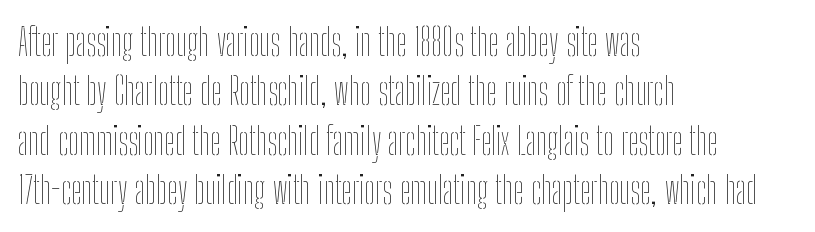
The image shows 38 px thin, condensed type, upright; set left-aligned, normal line spacing (1.3x), normal letter spacing, not underlined; low stroke contrast and a medium x-height.
